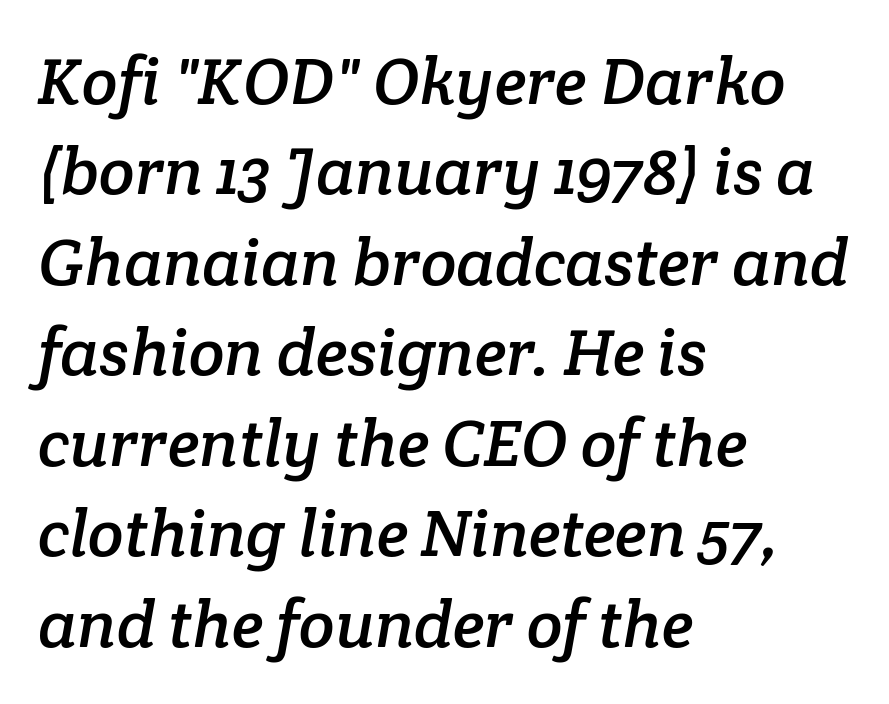
This rendering employs a face with finishing strokes, i.e., a serif. Which margin do the lines hug? The left one — the right edge is uneven. Words appear dense and cohesive because spacing is normal. The rows are spaced the way most documents space them. Think of a printed novel: that variable character pitch is what you see here.
